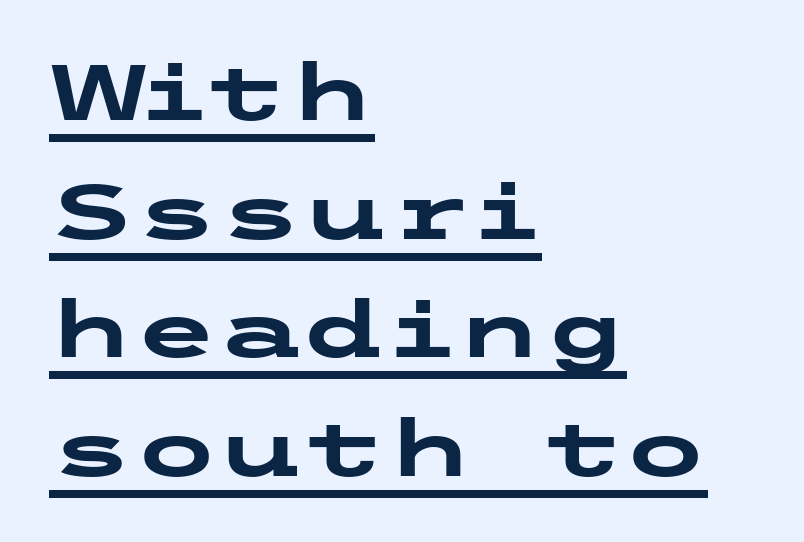
{"serif": "no", "italic": "no", "bold": "yes", "weight": "heavy", "width": "wide", "stroke_contrast": "low", "x_height": "medium", "underline": "yes", "align": "left", "line_spacing": "normal", "line_spacing_ratio": 1.54, "letter_spacing": "normal", "letter_spacing_em": 0.0, "glyph_px": 77}
